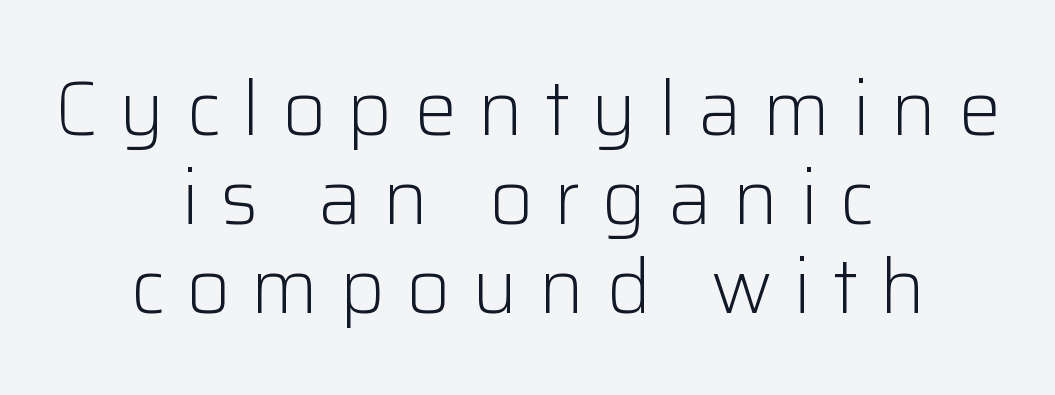
Unbolded letterforms with no extra heft. Only glyphs here, with clear space below each row. These lines have a slow, spaced-out rhythm from letter to letter. These lines were composed using upright roman letters.
